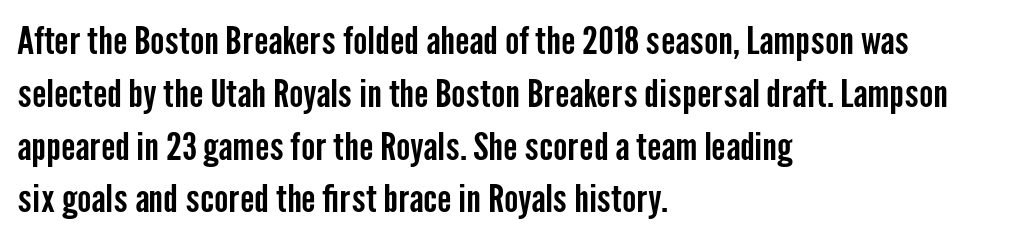
{"serif": "no", "italic": "no", "width": "condensed", "stroke_contrast": "low", "x_height": "medium", "monospaced": "no", "underline": "no", "align": "left", "line_spacing": "normal", "line_spacing_ratio": 1.39, "letter_spacing": "normal", "letter_spacing_em": 0.0, "glyph_px": 38}
